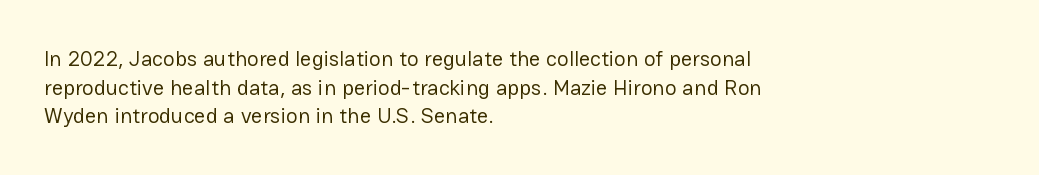
The image shows 22 px text type, upright; set left-aligned, normal line spacing (1.3x), normal letter spacing, not underlined.
